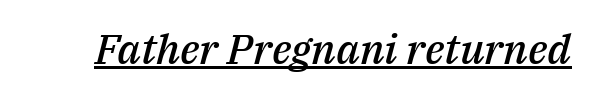
Q: Is the text bold? A: Semi-bold.
Q: Is the text italic (slanted)? A: Yes, it leans right by about 14 degrees.
Q: Is the text underlined? A: Yes.
Q: Is the spacing between letters normal or unusually wide? A: Normal.
Q: Width (condensed, normal, or wide)? A: Normal.
Q: Stroke contrast? A: Medium.
Q: x-height? A: Medium.
Q: Monospaced? A: No.
